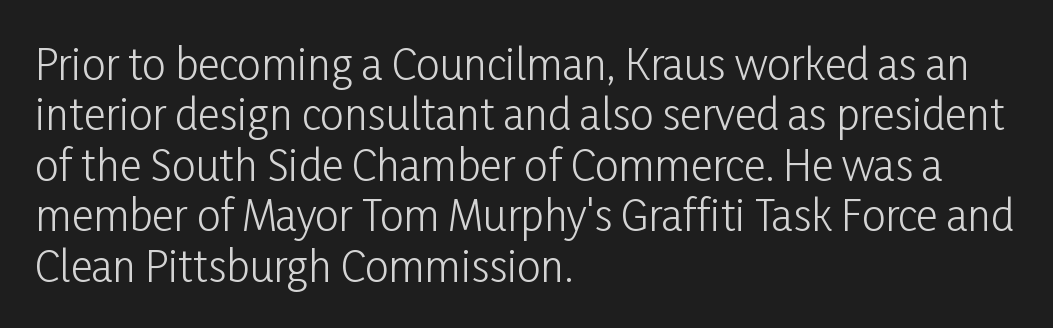
Q: Is the text bold? A: No.
Q: Is the text italic (slanted)? A: No, it is upright.
Q: Is the typeface a serif or a sans-serif typeface? A: Sans-serif.
Q: Is the text underlined? A: No.
Q: How is the paragraph aligned? A: Left-aligned.
Q: Is the spacing between letters normal or unusually wide? A: Normal.
Q: Width (condensed, normal, or wide)? A: Condensed.
Q: Stroke contrast? A: Low.
Q: x-height? A: Medium.
Q: Monospaced? A: No.
